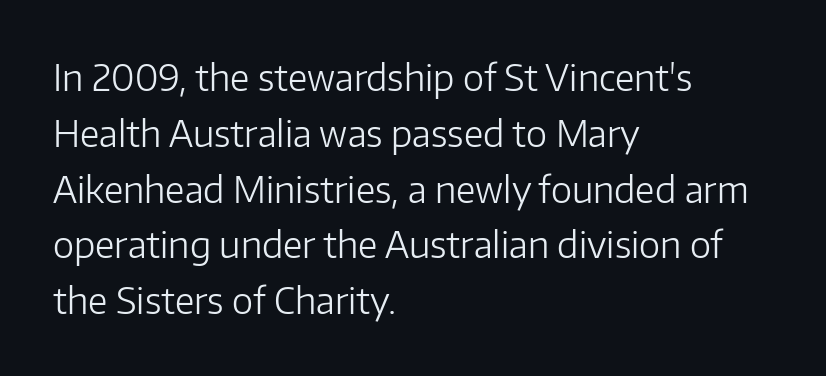
The image shows 36 px light sans-serif type, upright; set left-aligned, normal line spacing (1.55x), normal letter spacing, not underlined; low stroke contrast and a medium x-height.
